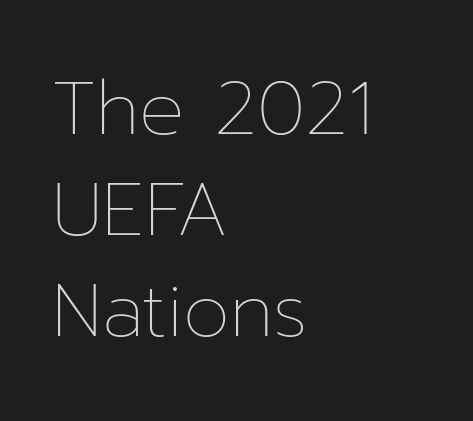
{"italic": "no", "bold": "no", "weight": "thin", "width": "normal", "stroke_contrast": "low", "x_height": "medium", "monospaced": "no", "underline": "no", "align": "left", "line_spacing": "normal", "line_spacing_ratio": 1.35, "letter_spacing": "normal", "letter_spacing_em": 0.0, "glyph_px": 75}
